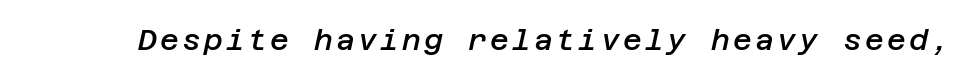
Q: Is the text bold? A: Semi-bold.
Q: Is the text italic (slanted)? A: Yes, it leans right by about 12 degrees.
Q: Is the text underlined? A: No.
Q: Width (condensed, normal, or wide)? A: Normal.
Q: Stroke contrast? A: Low.
Q: x-height? A: Large.
